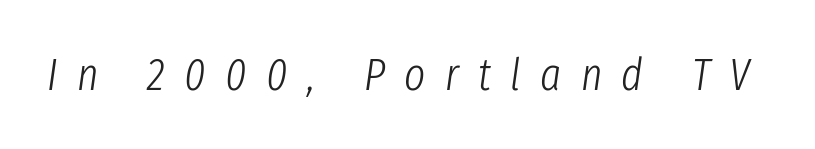
Q: Is the text bold? A: No.
Q: Is the text italic (slanted)? A: Yes, it leans right by about 8 degrees.
Q: Is the text underlined? A: No.
Q: Is the spacing between letters normal or unusually wide? A: Unusually wide.
Q: Width (condensed, normal, or wide)? A: Condensed.
Q: Stroke contrast? A: Low.
Q: x-height? A: Medium.
Q: Monospaced? A: No.
